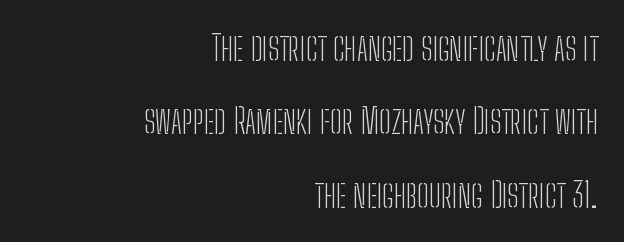
The lines are quadded right. The face looks like a standard text weight, possibly lighter. Anything drawn beneath the words? Only blank space. Italic? Not at all — the glyphs are vertical.
